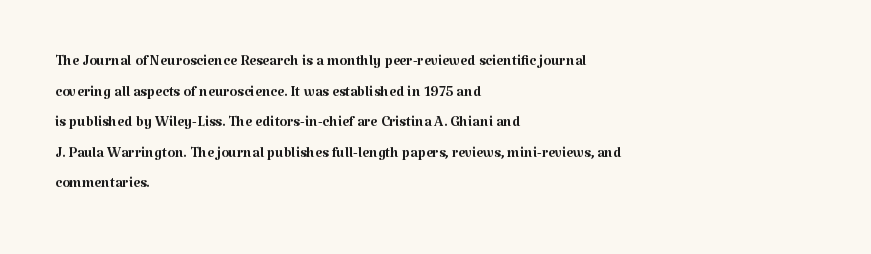
{"italic": "no", "bold": "no", "underline": "no", "align": "left", "line_spacing": "normal", "line_spacing_ratio": 1.53, "letter_spacing": "normal", "letter_spacing_em": 0.0, "glyph_px": 20}
